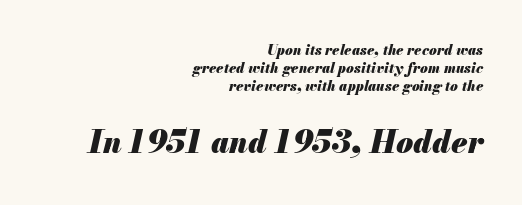
{"italic": "yes", "lean": "right", "slant_degrees": 13, "bold": "yes", "weight": "heavy", "width": "normal", "stroke_contrast": "medium", "x_height": "small", "monospaced": "no", "underline": "no", "align": "right", "line_spacing": "normal", "line_spacing_ratio": 1.28, "letter_spacing": "normal", "letter_spacing_em": 0.0, "larger_block": "second", "size_ratio": 2.21, "glyph_px": 31}
